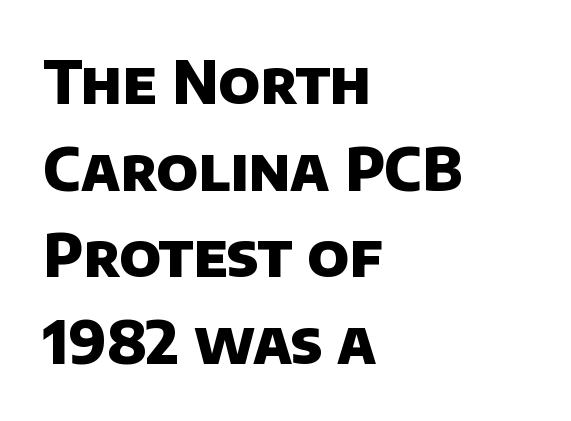
{"serif": "no", "bold": "yes", "weight": "heavy", "width": "normal", "stroke_contrast": "low", "x_height": "large", "monospaced": "no", "underline": "no", "align": "left", "line_spacing": "normal", "line_spacing_ratio": 1.47, "letter_spacing": "normal", "letter_spacing_em": 0.0, "glyph_px": 59}
